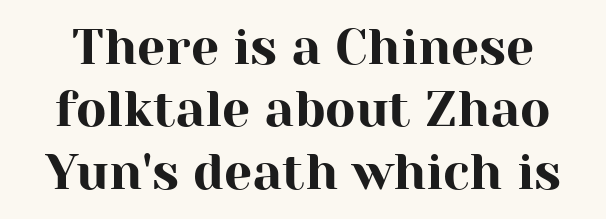
The image shows 50 px serif type, upright; set normal line spacing (1.25x), normal letter spacing, not underlined; high stroke contrast and a medium x-height.
